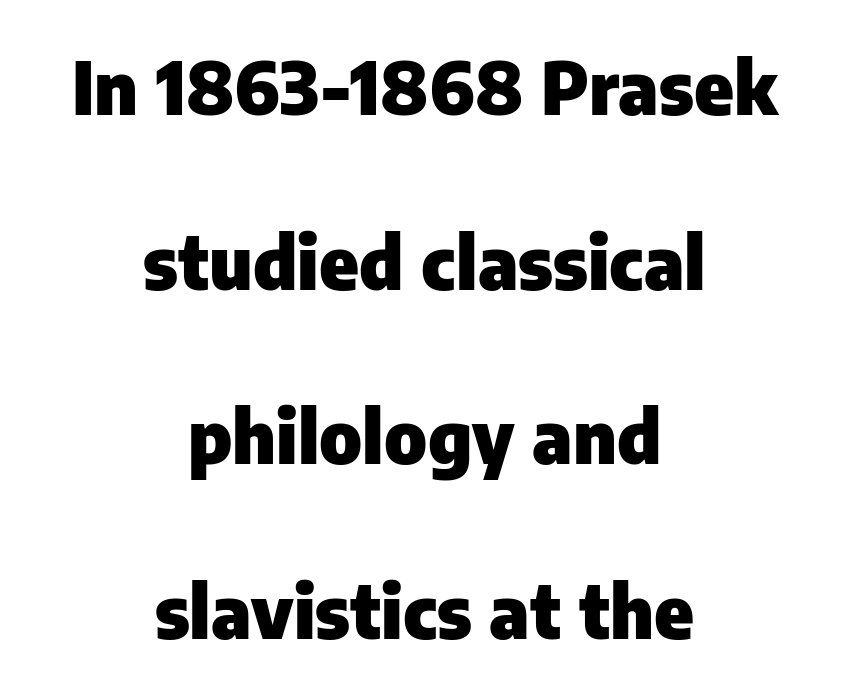
Q: Is the text bold? A: Yes.
Q: Is the text italic (slanted)? A: No, it is upright.
Q: Is the typeface a serif or a sans-serif typeface? A: Sans-serif.
Q: Is the text underlined? A: No.
Q: How is the paragraph aligned? A: Centered.
Q: Is the spacing between letters normal or unusually wide? A: Normal.
Q: Is the spacing between lines tight, normal or loose? A: Loose.
Q: Width (condensed, normal, or wide)? A: Normal.
Q: Stroke contrast? A: Low.
Q: x-height? A: Medium.
Q: Monospaced? A: No.
